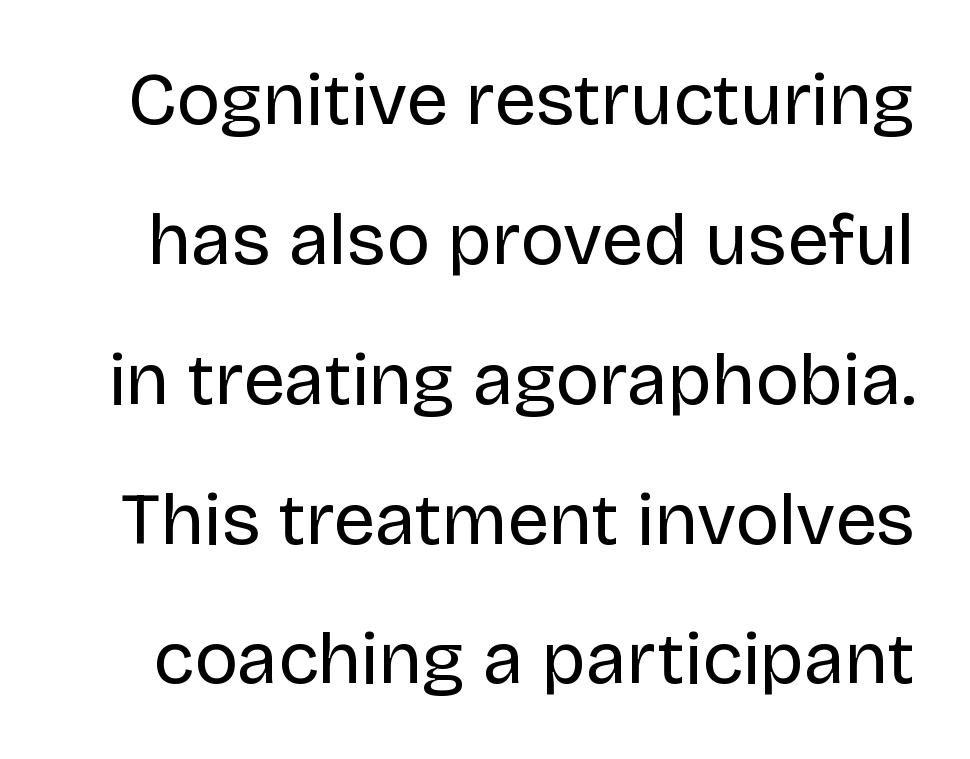
{"serif": "no", "italic": "no", "bold": "no", "weight": "regular", "width": "normal", "stroke_contrast": "low", "x_height": "large", "monospaced": "no", "underline": "no", "line_spacing_ratio": 1.89, "letter_spacing": "normal", "letter_spacing_em": 0.0, "glyph_px": 74}
